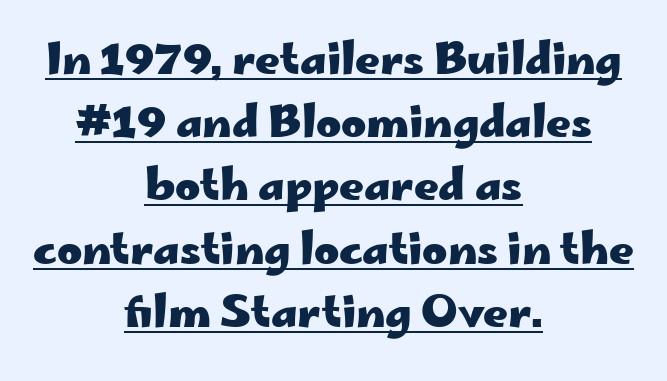
Bold? Absolutely — the strokes are thick and heavy. The letters stand upright; this is a roman face. Underlined type. Does the copy run flush right? No — it is centered line by line.
